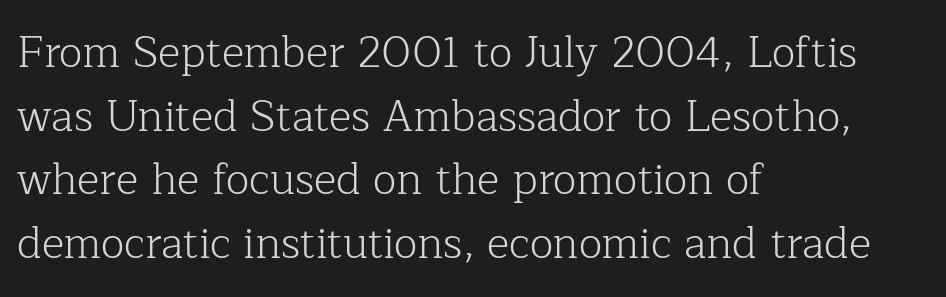
This rendering leaves character spacing at its baseline value. Is there much room between lines? A standard amount, neither cramped nor airy. This rendering employs a face with finishing strokes, i.e., a serif. Heft: none added — not bold.
